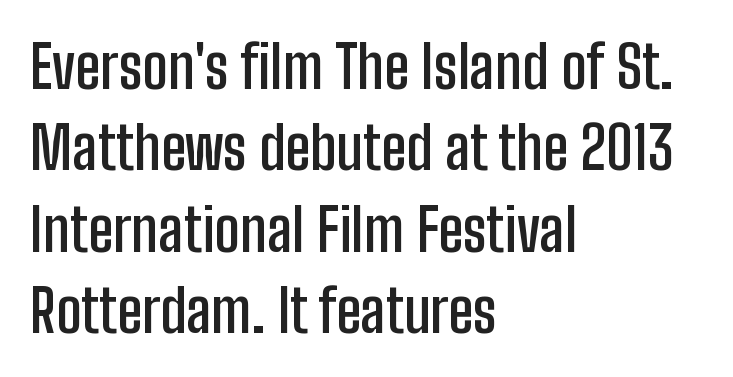
Q: Is the text bold? A: Semi-bold.
Q: Is the text italic (slanted)? A: No, it is upright.
Q: Is the typeface a serif or a sans-serif typeface? A: Sans-serif.
Q: Is the text underlined? A: No.
Q: How is the paragraph aligned? A: Left-aligned.
Q: Is the spacing between letters normal or unusually wide? A: Normal.
Q: Is the spacing between lines tight, normal or loose? A: Normal.
Q: Width (condensed, normal, or wide)? A: Condensed.
Q: Stroke contrast? A: Low.
Q: x-height? A: Medium.
Q: Monospaced? A: No.
